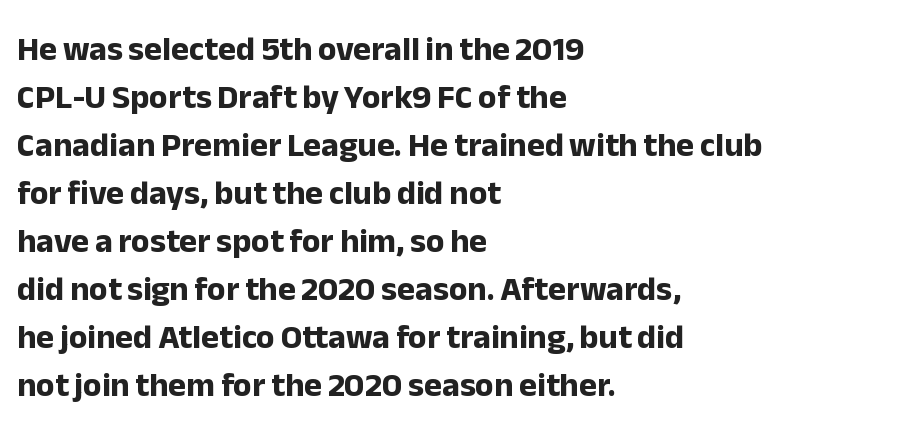
{"serif": "no", "italic": "no", "bold": "yes", "weight": "bold", "width": "normal", "stroke_contrast": "low", "x_height": "medium", "monospaced": "no", "underline": "no", "align": "left", "line_spacing": "normal", "line_spacing_ratio": 1.41, "letter_spacing": "normal", "letter_spacing_em": 0.0, "glyph_px": 34}
